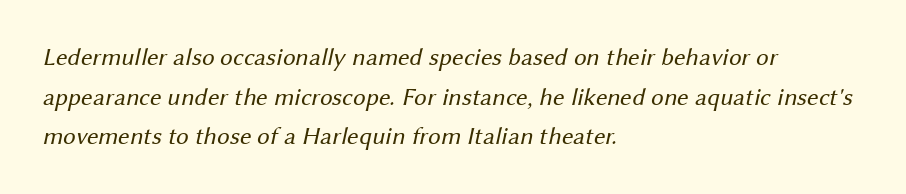
{"bold": "no", "underline": "no", "align": "left", "line_spacing": "normal", "line_spacing_ratio": 1.59, "letter_spacing": "normal", "letter_spacing_em": 0.0, "glyph_px": 25}
